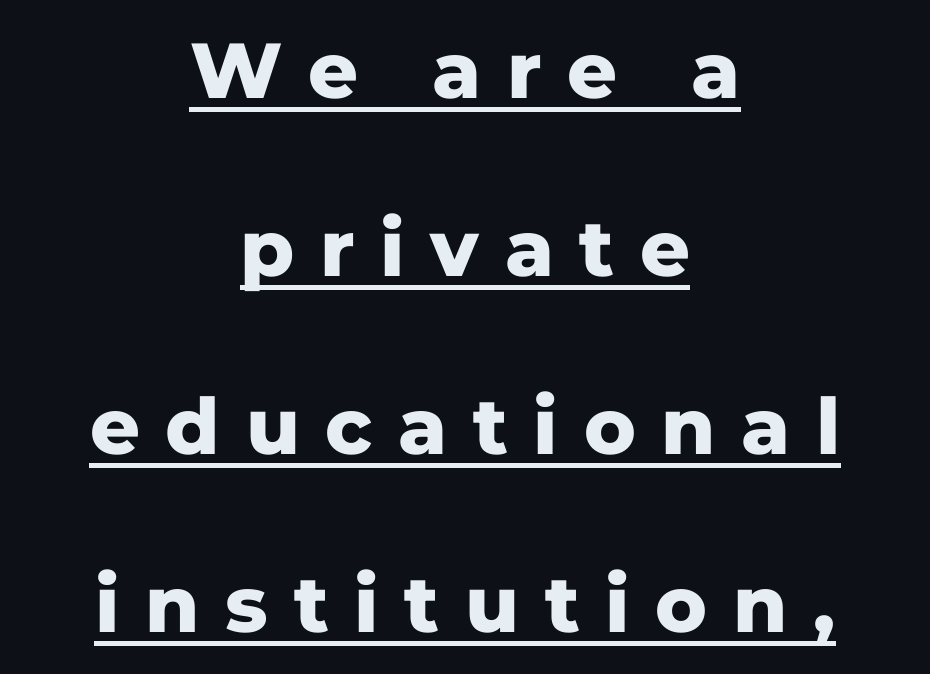
The image shows 78 px heavy sans-serif type, upright; set centered, loose line spacing (2.28x), unusually wide letter spacing (+0.33 em), underlined; low stroke contrast and a medium x-height.
